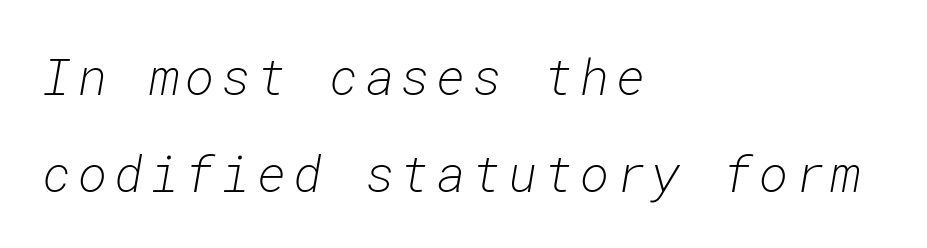
The image shows 50 px light type, italic (leaning right), monospaced; set left-aligned, loose line spacing (1.94x), not underlined; low stroke contrast and a medium x-height.
